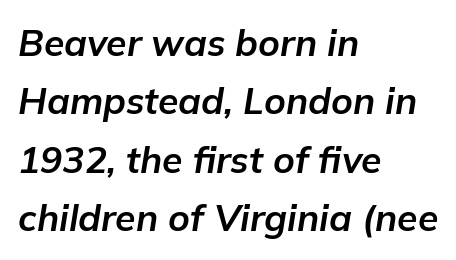
Tracking here is standard; glyphs follow each other at the usual distance. Line beginnings align vertically; line endings do not. The rows are spaced the way most documents space them. Rendered with sloped, italic letterforms.
